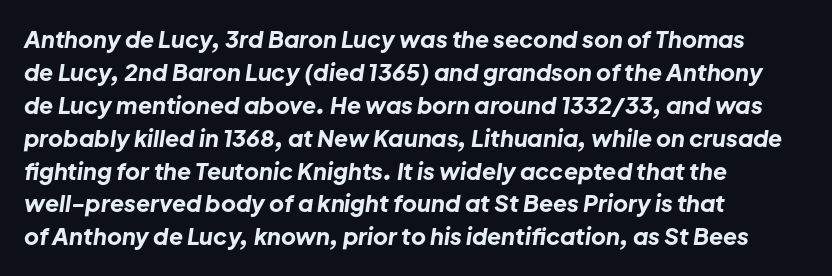
Q: Is the text bold? A: Yes.
Q: Is the text italic (slanted)? A: Yes, it leans right by about 8 degrees.
Q: Is the text underlined? A: No.
Q: How is the paragraph aligned? A: Left-aligned.
Q: Is the spacing between letters normal or unusually wide? A: Normal.
Q: Is the spacing between lines tight, normal or loose? A: Normal.
